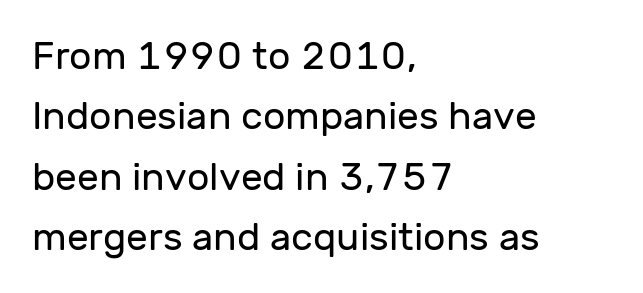
The image shows 39 px regular-weight sans-serif type, upright; set left-aligned, normal line spacing (1.55x), normal letter spacing, not underlined; low stroke contrast and a medium x-height.
